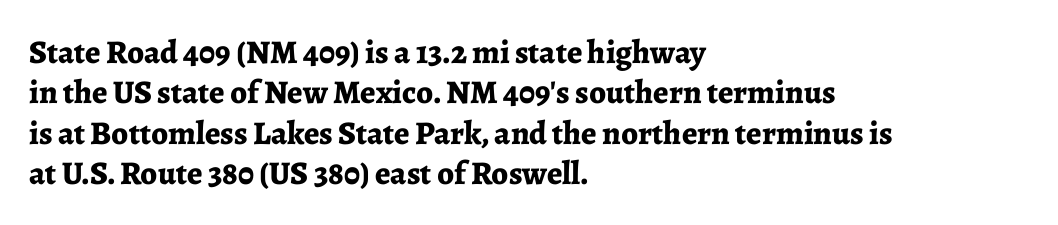
The font's upright variant was chosen for this text. Which margin do the lines hug? The left one — the right edge is uneven. Each word holds together tightly as a unit, with standard inter-letter gaps. Note the varied advance widths — an 'i' is clearly narrower than an 'm'.
